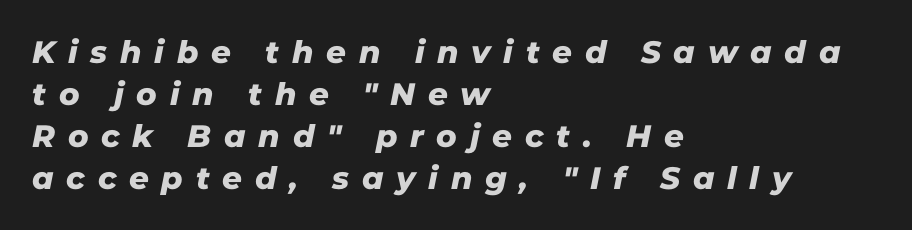
Q: Is the typeface a serif or a sans-serif typeface? A: Sans-serif.
Q: Is the text underlined? A: No.
Q: How is the paragraph aligned? A: Left-aligned.
Q: Is the spacing between letters normal or unusually wide? A: Unusually wide.
Q: Is the spacing between lines tight, normal or loose? A: Normal.
Q: Width (condensed, normal, or wide)? A: Normal.
Q: Stroke contrast? A: Low.
Q: x-height? A: Medium.
Q: Monospaced? A: No.
